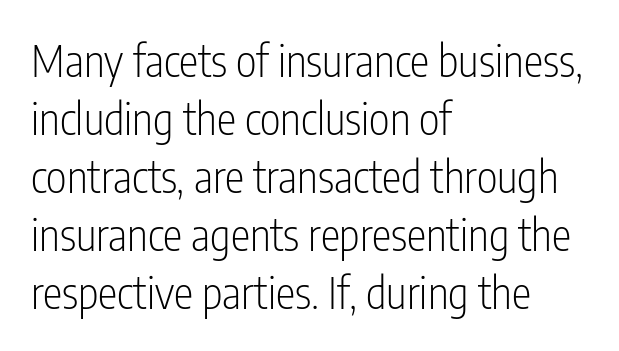
Line spacing here is normal. It's the straight-up-and-down kind of type. The strokes are not fattened; the text isn't bold. Letters rest on an invisible, unmarked baseline. Where is the straight margin? On the left.
